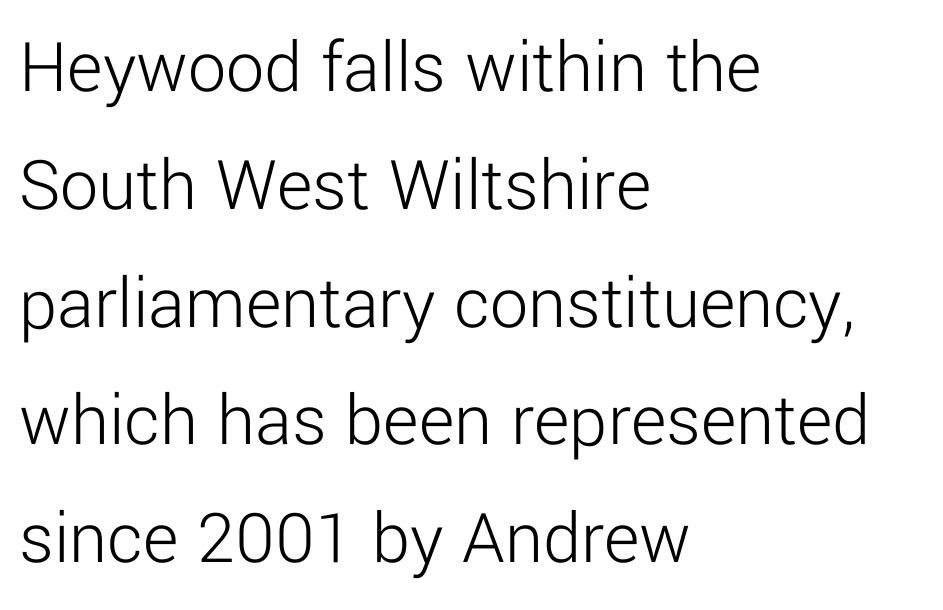
The image shows 76 px light sans-serif type, upright; set left-aligned, normal line spacing (1.55x), normal letter spacing, not underlined; low stroke contrast and a medium x-height.
